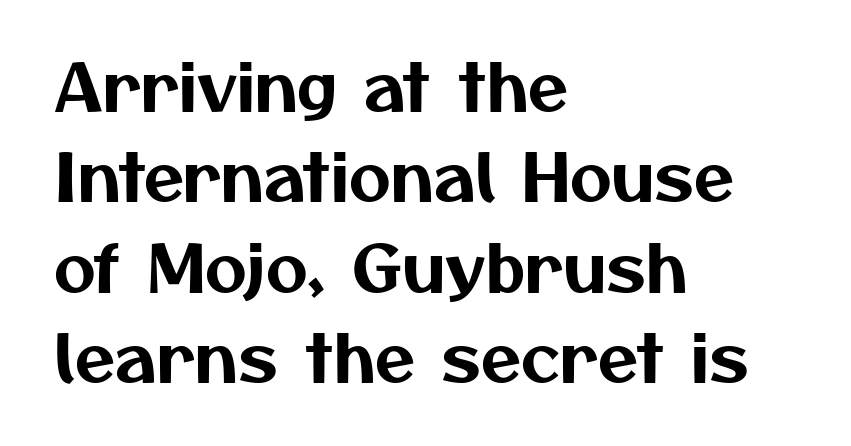
The image shows 65 px sans-serif type; set left-aligned, normal line spacing (1.39x), normal letter spacing, not underlined; medium stroke contrast and a medium x-height.
